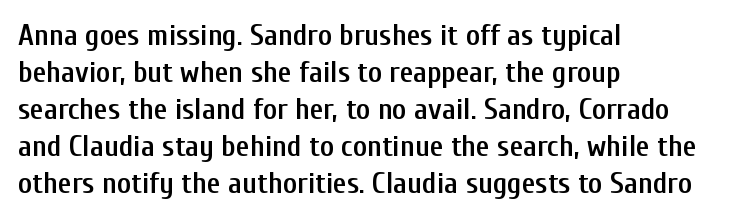
Look at the bottom of the vertical strokes: they stop flat, with no serifs. Descenders are the only things crossing below the line. Line beginnings align vertically; line endings do not. Is the type bold? Partly — it's a semibold, heavier than regular but not fully bold. Rendered with straight, roman letterforms.
